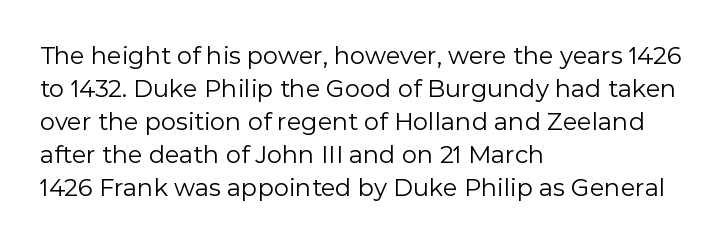
Q: Is the text bold? A: No.
Q: Is the text italic (slanted)? A: No, it is upright.
Q: Is the text underlined? A: No.
Q: How is the paragraph aligned? A: Left-aligned.
Q: Is the spacing between letters normal or unusually wide? A: Normal.
Q: Is the spacing between lines tight, normal or loose? A: Normal.
